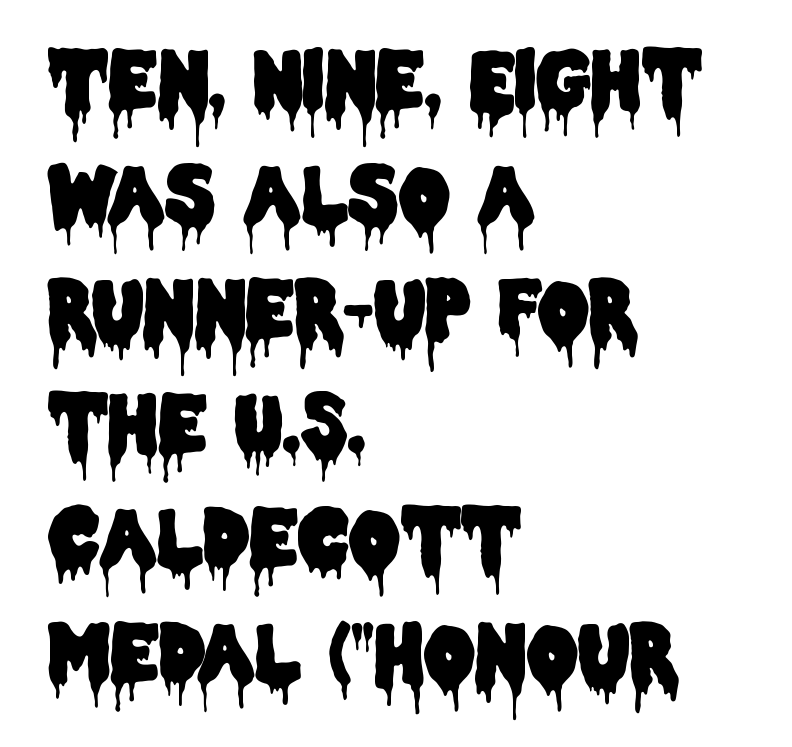
The image shows 79 px condensed sans-serif type, upright; set left-aligned, normal line spacing (1.45x), normal letter spacing, not underlined; low stroke contrast and a large x-height.
